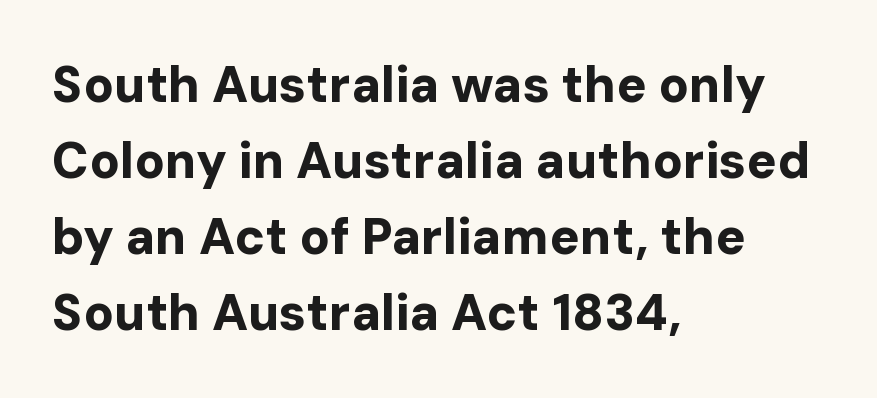
Q: Is the text bold? A: Yes.
Q: Is the text italic (slanted)? A: No, it is upright.
Q: Is the typeface a serif or a sans-serif typeface? A: Sans-serif.
Q: Is the text underlined? A: No.
Q: How is the paragraph aligned? A: Left-aligned.
Q: Is the spacing between letters normal or unusually wide? A: Normal.
Q: Is the spacing between lines tight, normal or loose? A: Normal.
Q: Width (condensed, normal, or wide)? A: Normal.
Q: Stroke contrast? A: Low.
Q: x-height? A: Medium.
Q: Monospaced? A: No.
